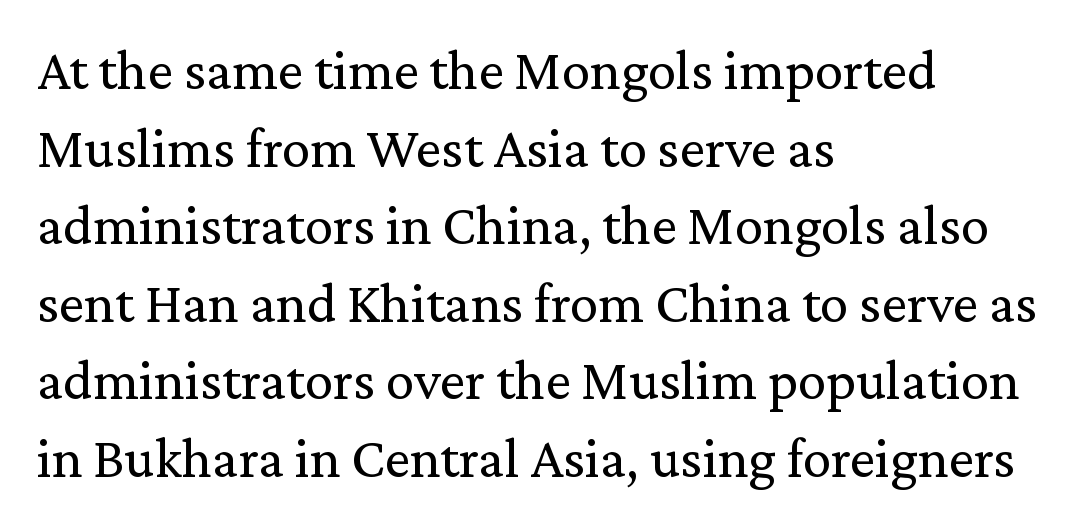
The image shows 57 px regular-weight serif type, upright; set left-aligned, normal line spacing (1.36x), normal letter spacing, not underlined; medium stroke contrast and a medium x-height.
